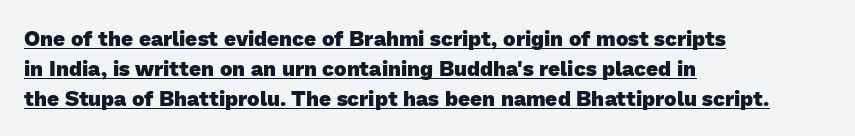
{"bold": "yes", "underline": "yes", "align": "left", "line_spacing": "normal", "line_spacing_ratio": 1.43, "letter_spacing": "normal", "letter_spacing_em": 0.0, "glyph_px": 21}
